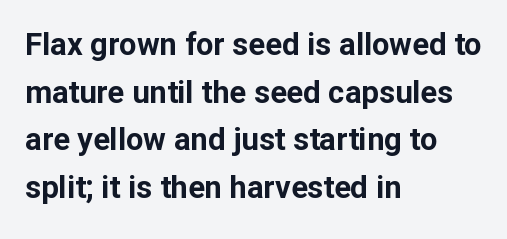
{"serif": "no", "italic": "no", "bold": "yes", "weight": "bold", "width": "normal", "stroke_contrast": "low", "x_height": "medium", "monospaced": "no", "underline": "no", "align": "left", "line_spacing": "normal", "line_spacing_ratio": 1.54, "letter_spacing": "normal", "letter_spacing_em": 0.0, "glyph_px": 31}
